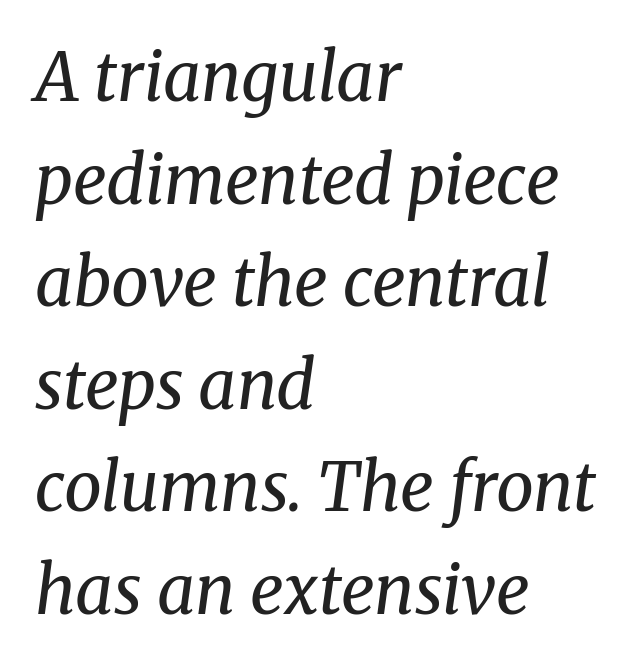
The image shows 67 px regular-weight serif type, italic (leaning right); set left-aligned, normal line spacing (1.53x), normal letter spacing, not underlined; medium stroke contrast and a medium x-height.
